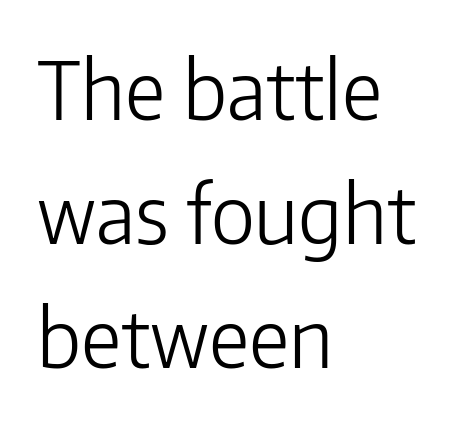
The image shows 80 px light sans-serif type, upright; set left-aligned, normal line spacing (1.55x), normal letter spacing, not underlined; low stroke contrast and a medium x-height.
